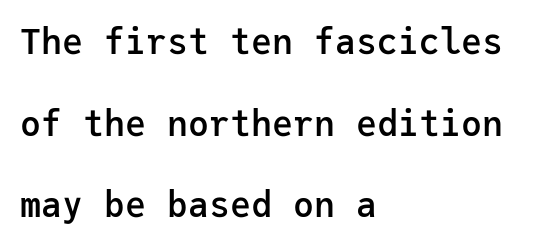
The designer dialed line spacing up above the default. Honestly, there is no underline to notice here at all. Looks like terminal output: every glyph gets an equal slot. Which margin do the lines hug? The left one — the right edge is uneven. Each letter's strokes conclude bluntly, with no projecting serifs. This is moderately heavy type, rendered in semibold.
